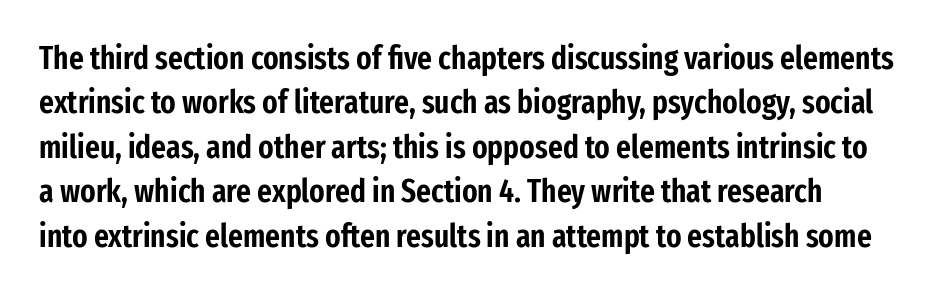
The rendering uses natural spacing where letterforms have individual widths. Has an underline been added? It has not. Tracking value appears to be zero — textbook default spacing. Stroke terminals: plain, sans-serif.
